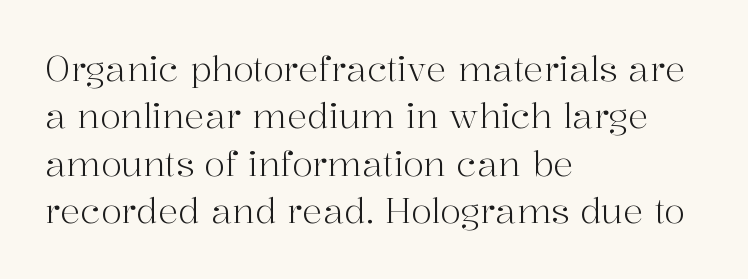
{"serif": "yes", "italic": "no", "bold": "no", "weight": "light", "width": "normal", "stroke_contrast": "high", "x_height": "medium", "monospaced": "no", "underline": "no", "align": "left", "line_spacing": "normal", "line_spacing_ratio": 1.39, "letter_spacing": "normal", "letter_spacing_em": 0.0, "glyph_px": 34}
